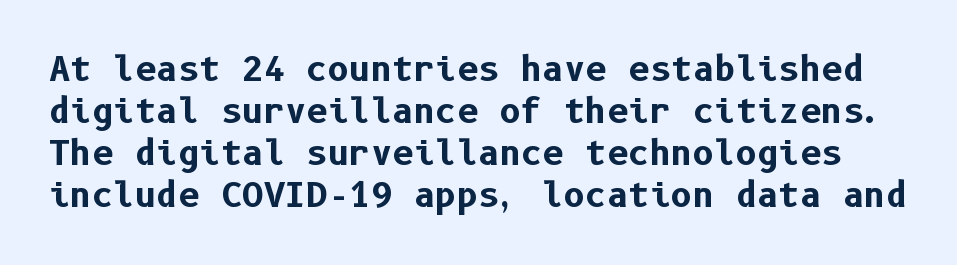
{"serif": "no", "italic": "no", "bold": "yes", "weight": "bold", "width": "normal", "stroke_contrast": "low", "x_height": "medium", "underline": "no", "line_spacing": "normal", "line_spacing_ratio": 1.27, "letter_spacing": "normal", "letter_spacing_em": 0.0, "glyph_px": 33}
